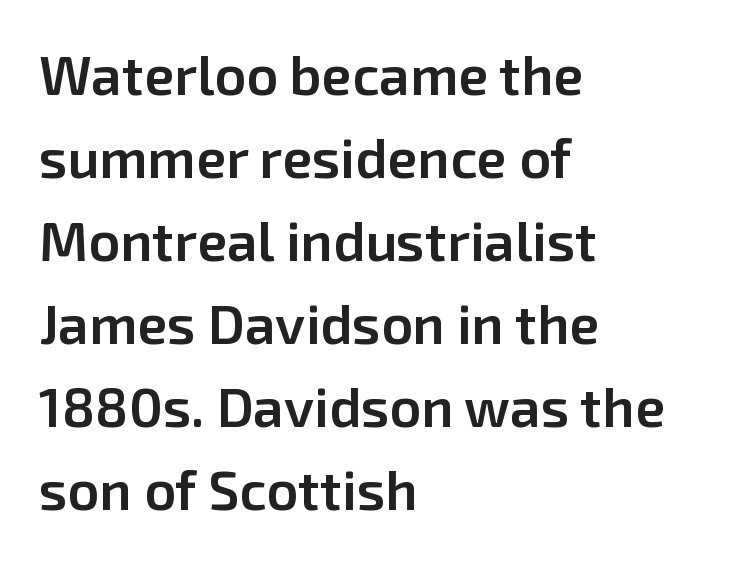
Q: Is the text bold? A: Semi-bold.
Q: Is the text italic (slanted)? A: No, it is upright.
Q: Is the typeface a serif or a sans-serif typeface? A: Sans-serif.
Q: Is the text underlined? A: No.
Q: How is the paragraph aligned? A: Left-aligned.
Q: Is the spacing between letters normal or unusually wide? A: Normal.
Q: Is the spacing between lines tight, normal or loose? A: Normal.
Q: Width (condensed, normal, or wide)? A: Normal.
Q: Stroke contrast? A: Low.
Q: x-height? A: Medium.
Q: Monospaced? A: No.
